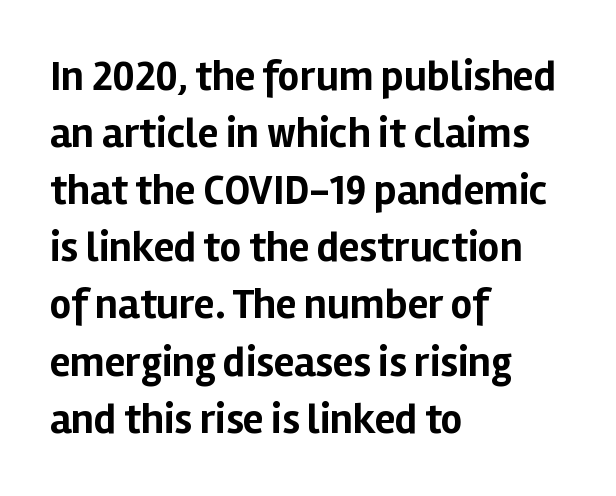
{"serif": "no", "italic": "no", "bold": "yes", "weight": "bold", "width": "normal", "stroke_contrast": "low", "x_height": "medium", "monospaced": "no", "underline": "no", "align": "left", "line_spacing": "normal", "line_spacing_ratio": 1.36, "letter_spacing": "normal", "letter_spacing_em": 0.0, "glyph_px": 42}
